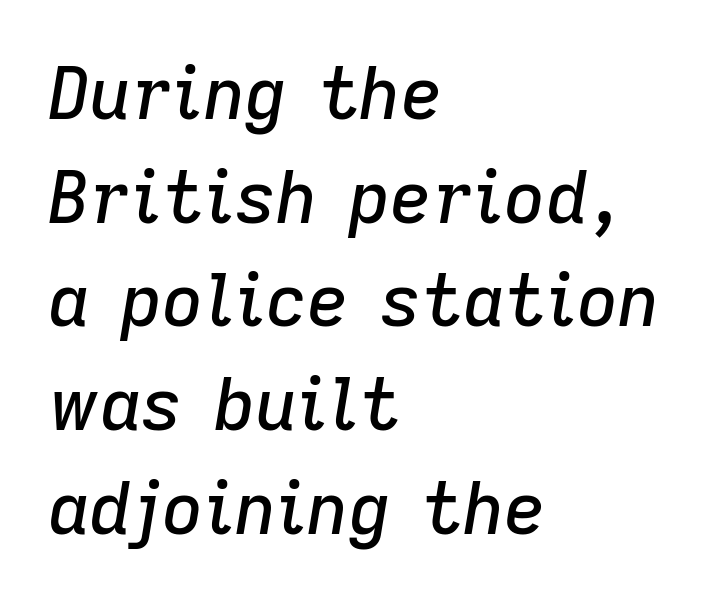
The image shows 72 px text type, italic (leaning right); set left-aligned, normal line spacing (1.44x), normal letter spacing, not underlined; low stroke contrast and a medium x-height.
